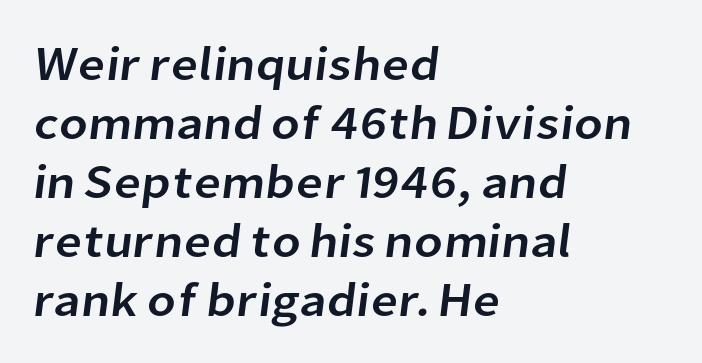
Q: Is the typeface a serif or a sans-serif typeface? A: Sans-serif.
Q: Is the text underlined? A: No.
Q: How is the paragraph aligned? A: Left-aligned.
Q: Is the spacing between letters normal or unusually wide? A: Normal.
Q: Width (condensed, normal, or wide)? A: Normal.
Q: Stroke contrast? A: Low.
Q: x-height? A: Medium.
Q: Monospaced? A: No.
